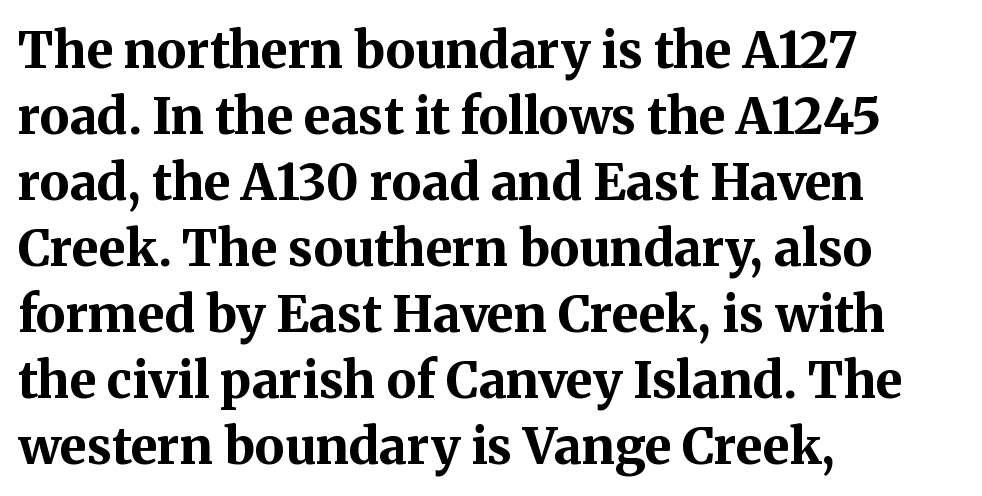
Q: Is the text bold? A: Yes.
Q: Is the text italic (slanted)? A: No, it is upright.
Q: Is the typeface a serif or a sans-serif typeface? A: Serif.
Q: Is the text underlined? A: No.
Q: How is the paragraph aligned? A: Left-aligned.
Q: Is the spacing between letters normal or unusually wide? A: Normal.
Q: Is the spacing between lines tight, normal or loose? A: Normal.
Q: Width (condensed, normal, or wide)? A: Normal.
Q: Stroke contrast? A: Medium.
Q: x-height? A: Medium.
Q: Monospaced? A: No.
